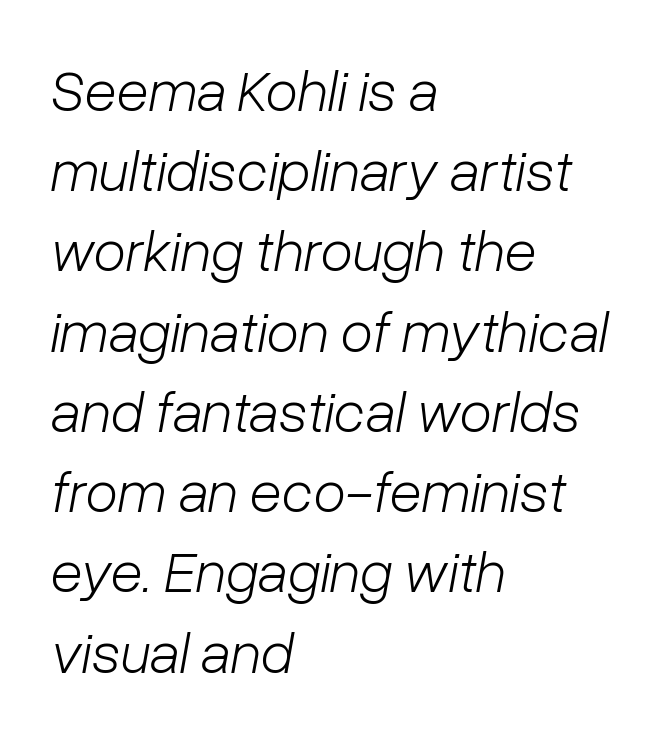
The image shows 59 px light type, italic (leaning right); set left-aligned, normal line spacing (1.36x), normal letter spacing, not underlined; low stroke contrast and a medium x-height.
